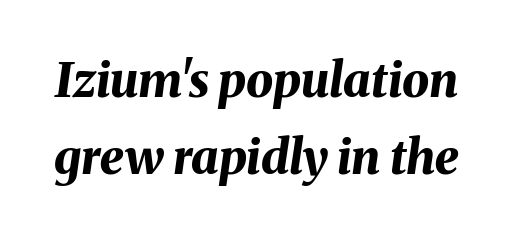
The image shows 48 px bold type, italic (leaning right); set normal line spacing (1.6x), normal letter spacing, not underlined; medium stroke contrast and a medium x-height.
